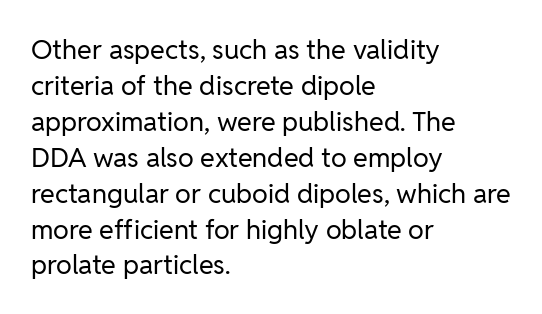
Q: Is the text bold? A: No.
Q: Is the text italic (slanted)? A: No, it is upright.
Q: Is the text underlined? A: No.
Q: How is the paragraph aligned? A: Left-aligned.
Q: Is the spacing between letters normal or unusually wide? A: Normal.
Q: Is the spacing between lines tight, normal or loose? A: Normal.
